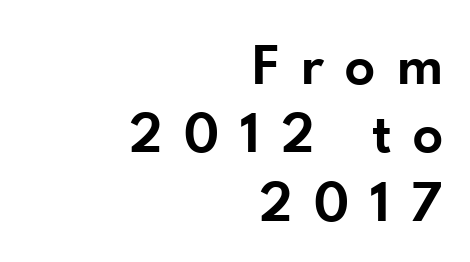
The image shows 60 px semibold sans-serif type, upright; set right-aligned, tight line spacing (1.14x), unusually wide letter spacing (+0.35 em), not underlined; low stroke contrast and a small x-height.
